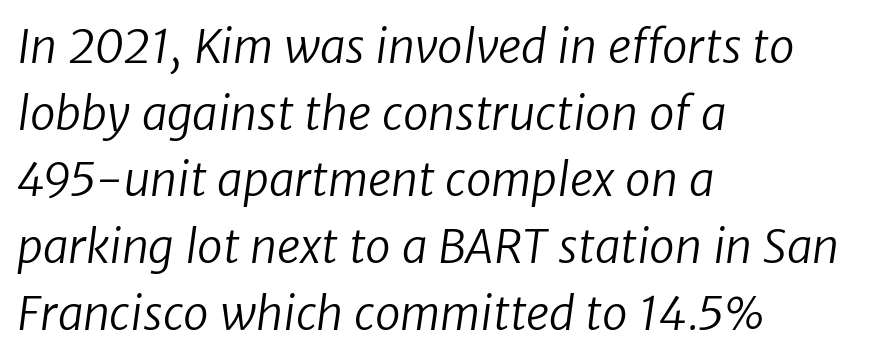
{"serif": "no", "bold": "no", "weight": "regular", "width": "normal", "stroke_contrast": "low", "x_height": "medium", "monospaced": "no", "underline": "no", "align": "left", "line_spacing": "normal", "line_spacing_ratio": 1.45, "letter_spacing": "normal", "letter_spacing_em": 0.0, "glyph_px": 46}
